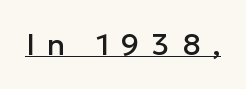
{"serif": "no", "italic": "no", "width": "normal", "stroke_contrast": "low", "x_height": "medium", "monospaced": "no", "underline": "yes", "letter_spacing": "wide", "letter_spacing_em": 0.4, "glyph_px": 30}
